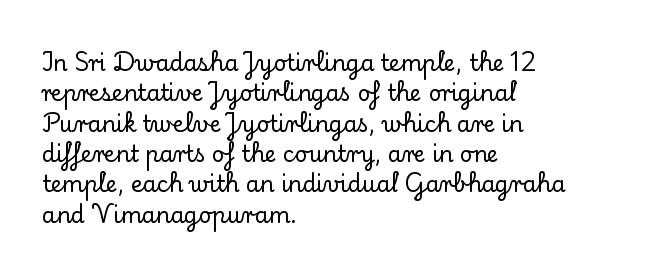
The image shows 22 px text type, upright; set left-aligned, normal line spacing (1.38x), normal letter spacing, not underlined.
